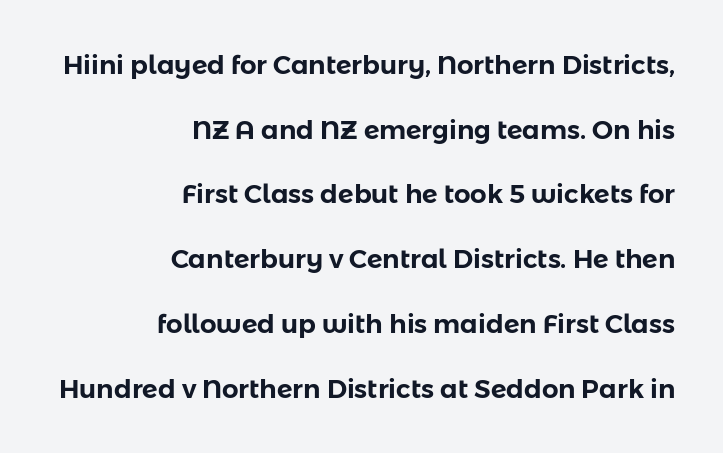
Rule under the text: the space is simply empty. Is there much room between lines? Yes — plenty of vertical air separates them. Italic: no, the glyphs are upright roman. Spacing between characters is what you'd get straight out of the box.
